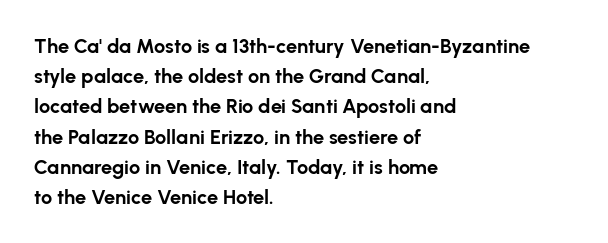
{"italic": "no", "bold": "yes", "underline": "no", "align": "left", "line_spacing": "normal", "line_spacing_ratio": 1.51, "letter_spacing": "normal", "letter_spacing_em": 0.0, "glyph_px": 20}
